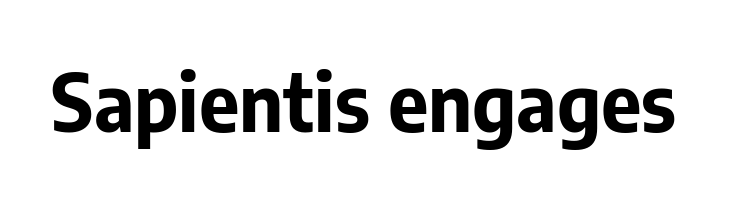
Q: Is the text bold? A: Yes.
Q: Is the text italic (slanted)? A: No, it is upright.
Q: Is the typeface a serif or a sans-serif typeface? A: Sans-serif.
Q: Is the text underlined? A: No.
Q: Is the spacing between letters normal or unusually wide? A: Normal.
Q: Width (condensed, normal, or wide)? A: Normal.
Q: Stroke contrast? A: Low.
Q: x-height? A: Medium.
Q: Monospaced? A: No.
